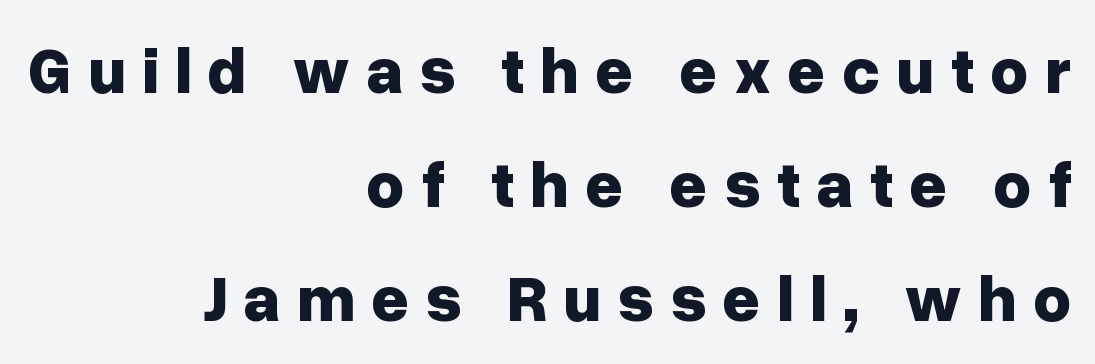
The image shows 66 px bold sans-serif type, upright; set right-aligned, line spacing 1.73x, unusually wide letter spacing (+0.24 em), not underlined; low stroke contrast and a medium x-height.
